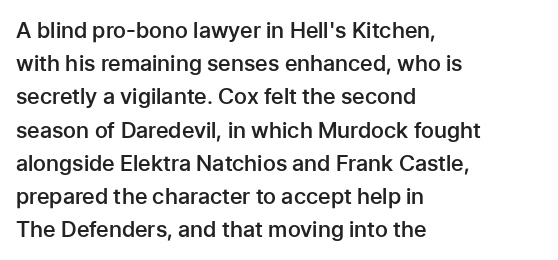
The image shows 22 px text type, upright; set left-aligned, normal line spacing (1.51x), normal letter spacing, not underlined.
